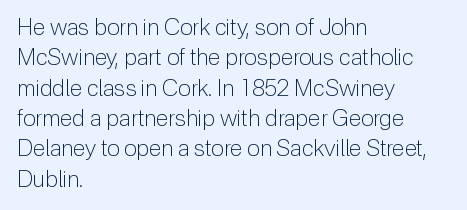
The image shows 23 px text type, upright; set left-aligned, normal line spacing (1.32x), normal letter spacing, not underlined.
